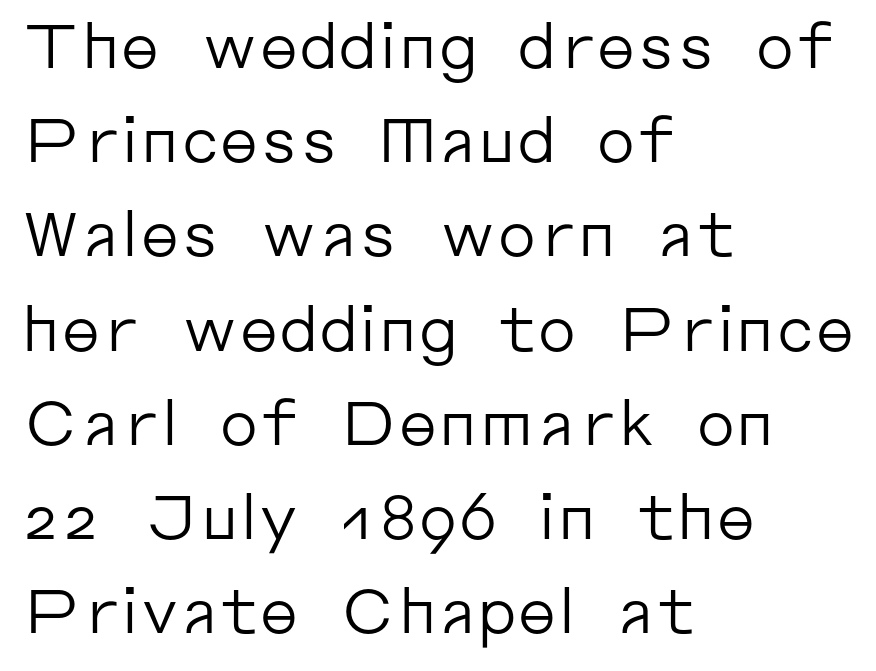
{"serif": "no", "italic": "no", "bold": "no", "weight": "regular", "width": "normal", "stroke_contrast": "low", "x_height": "medium", "monospaced": "no", "underline": "no", "align": "left", "line_spacing": "normal", "line_spacing_ratio": 1.52, "letter_spacing": "normal", "letter_spacing_em": 0.0, "glyph_px": 62}
